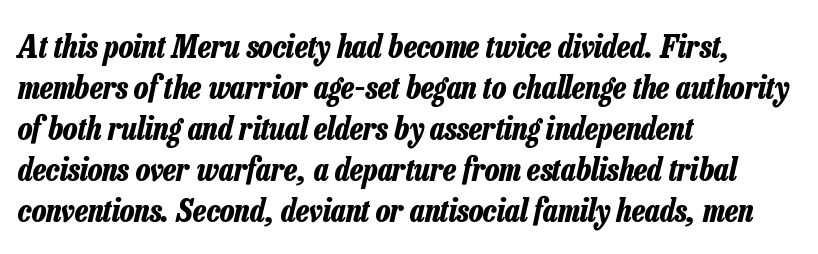
{"italic": "yes", "lean": "right", "slant_degrees": 13, "bold": "yes", "weight": "bold", "width": "condensed", "stroke_contrast": "low", "x_height": "medium", "monospaced": "no", "underline": "no", "align": "left", "line_spacing": "normal", "line_spacing_ratio": 1.28, "letter_spacing": "normal", "letter_spacing_em": 0.0, "glyph_px": 32}
